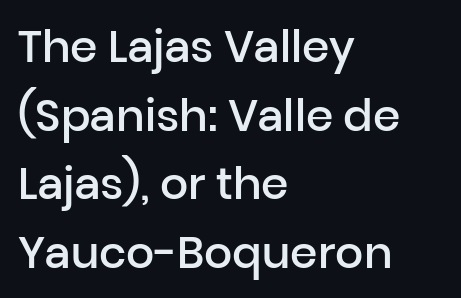
Q: Is the text bold? A: Semi-bold.
Q: Is the text italic (slanted)? A: No, it is upright.
Q: Is the typeface a serif or a sans-serif typeface? A: Sans-serif.
Q: Is the text underlined? A: No.
Q: How is the paragraph aligned? A: Left-aligned.
Q: Is the spacing between letters normal or unusually wide? A: Normal.
Q: Is the spacing between lines tight, normal or loose? A: Normal.
Q: Width (condensed, normal, or wide)? A: Normal.
Q: Stroke contrast? A: Low.
Q: x-height? A: Medium.
Q: Monospaced? A: No.
